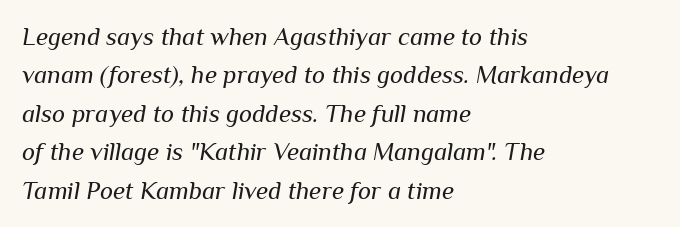
{"italic": "yes", "lean": "right", "slant_degrees": 10, "bold": "no", "underline": "no", "align": "left", "line_spacing": "normal", "line_spacing_ratio": 1.54, "letter_spacing": "normal", "letter_spacing_em": 0.0, "glyph_px": 25}
